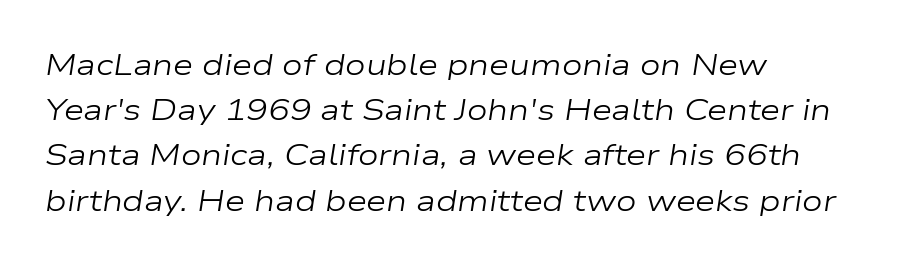
A clean baseline with only descenders dipping below it. Line spacing here is normal. This is not heavy type; no bold has been used. One-word summary of the alignment: left. Standard letterfit; no display-style spreading of the glyphs. The face used here has a pronounced slope to its letters.
